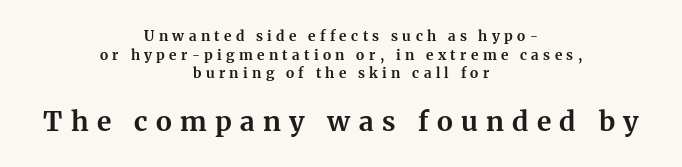
The image shows 27 px bold type, upright; set centered, normal line spacing (1.33x), unusually wide letter spacing (+0.31 em), not underlined; the second (bottom) block is 1.93x larger.
